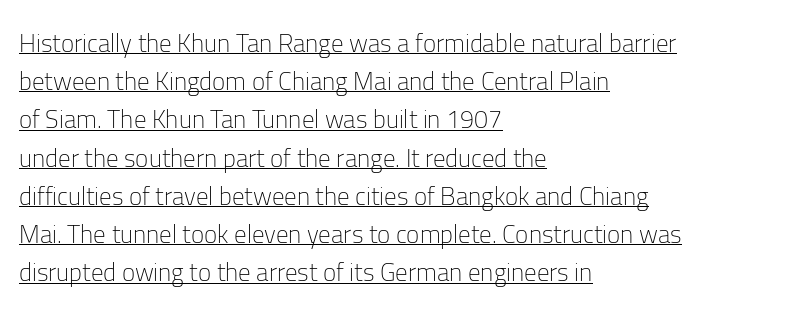
Q: Is the text bold? A: No.
Q: Is the text italic (slanted)? A: No, it is upright.
Q: Is the text underlined? A: Yes.
Q: How is the paragraph aligned? A: Left-aligned.
Q: Is the spacing between letters normal or unusually wide? A: Normal.
Q: Is the spacing between lines tight, normal or loose? A: Normal.
